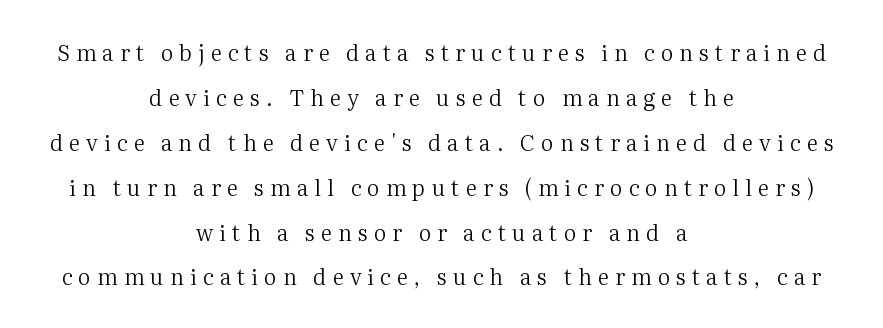
The image shows 22 px text type, upright; set centered, loose line spacing (2.04x), unusually wide letter spacing (+0.28 em), not underlined.
